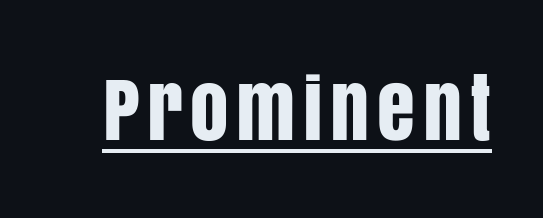
The image shows 77 px condensed sans-serif type, upright; set underlined; low stroke contrast and a large x-height.
